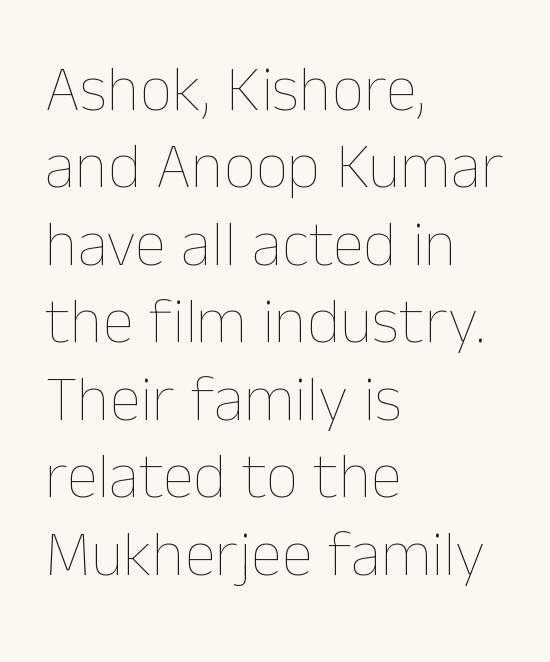
Q: Is the text bold? A: No.
Q: Is the text italic (slanted)? A: No, it is upright.
Q: Is the text underlined? A: No.
Q: How is the paragraph aligned? A: Left-aligned.
Q: Is the spacing between letters normal or unusually wide? A: Normal.
Q: Width (condensed, normal, or wide)? A: Normal.
Q: Stroke contrast? A: Low.
Q: x-height? A: Medium.
Q: Monospaced? A: No.
